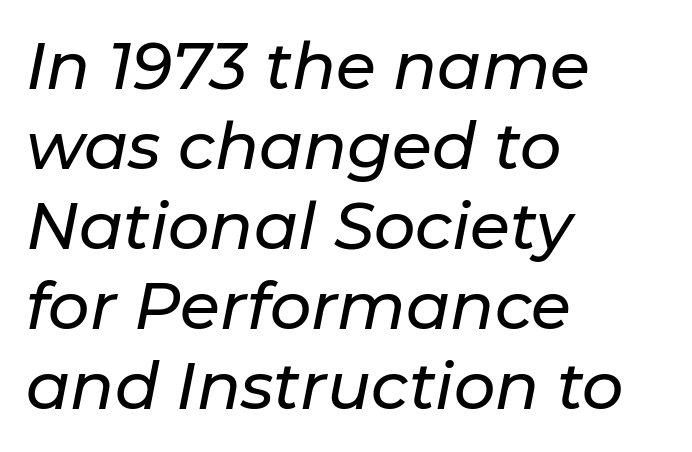
Q: Is the text italic (slanted)? A: Yes, it leans right by about 11 degrees.
Q: Is the text underlined? A: No.
Q: How is the paragraph aligned? A: Left-aligned.
Q: Is the spacing between letters normal or unusually wide? A: Normal.
Q: Width (condensed, normal, or wide)? A: Normal.
Q: Stroke contrast? A: Low.
Q: x-height? A: Medium.
Q: Monospaced? A: No.
